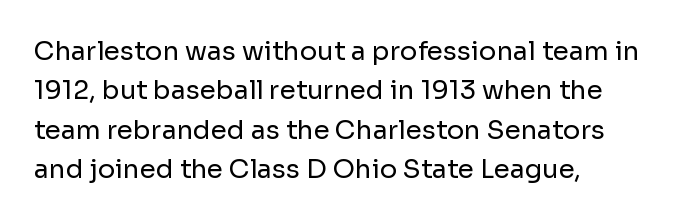
Q: Is the text bold? A: No.
Q: Is the text italic (slanted)? A: No, it is upright.
Q: Is the text underlined? A: No.
Q: How is the paragraph aligned? A: Left-aligned.
Q: Is the spacing between letters normal or unusually wide? A: Normal.
Q: Is the spacing between lines tight, normal or loose? A: Normal.
